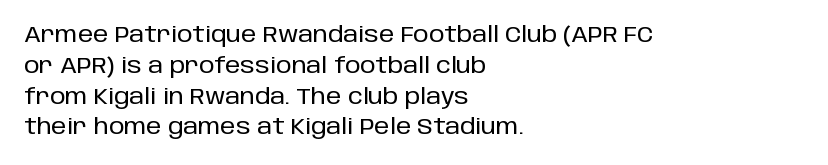
{"italic": "no", "underline": "no", "align": "left", "line_spacing": "normal", "line_spacing_ratio": 1.4, "letter_spacing": "normal", "letter_spacing_em": 0.0, "glyph_px": 22}
